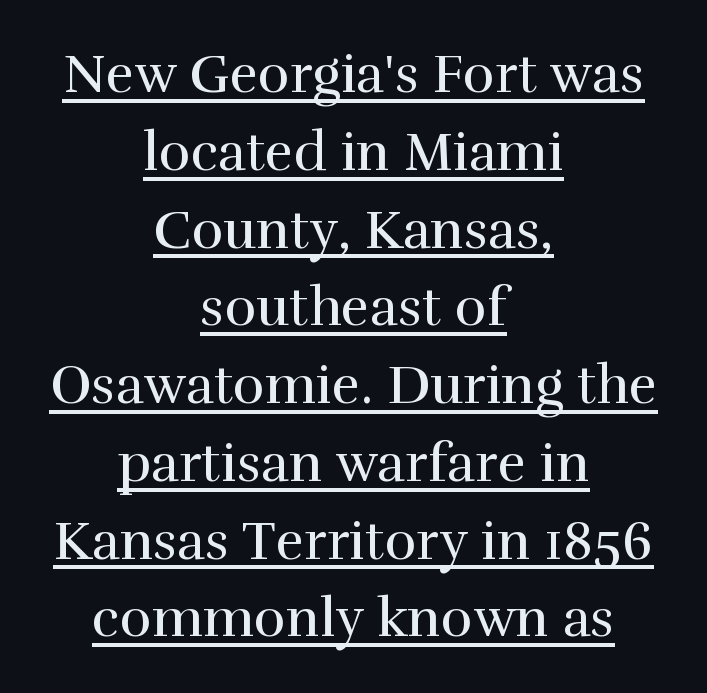
{"serif": "yes", "italic": "no", "bold": "no", "weight": "regular", "width": "normal", "stroke_contrast": "high", "x_height": "medium", "monospaced": "no", "underline": "yes", "align": "center", "line_spacing": "normal", "line_spacing_ratio": 1.44, "letter_spacing": "normal", "letter_spacing_em": 0.0, "glyph_px": 54}
